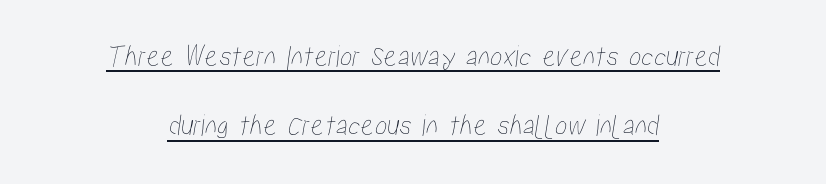
Alignment: centered. Notice the wide empty band between every row — that's loose leading. Check the space under the baseline: a stroke is drawn there. Character widths vary here, with narrow letters taking less room than wide ones.
